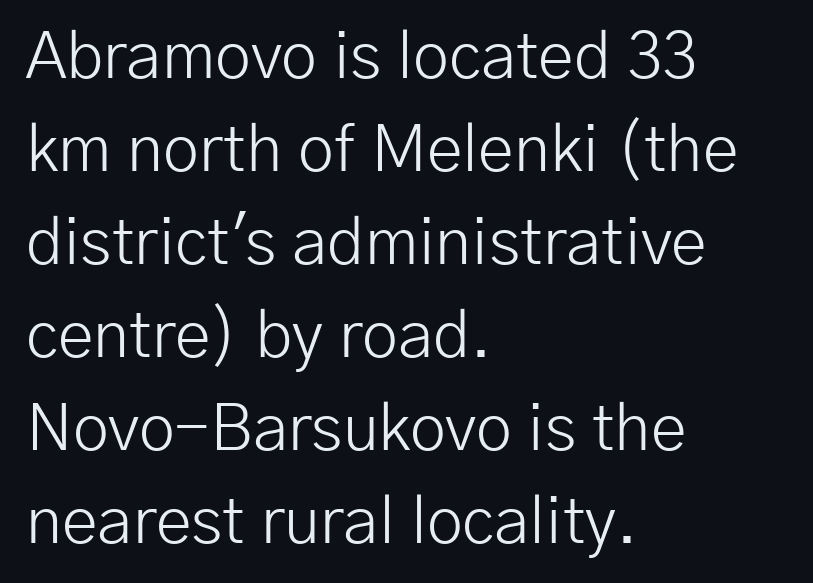
The image shows 65 px light sans-serif type, upright; set left-aligned, normal line spacing (1.43x), normal letter spacing, not underlined; low stroke contrast and a medium x-height.
